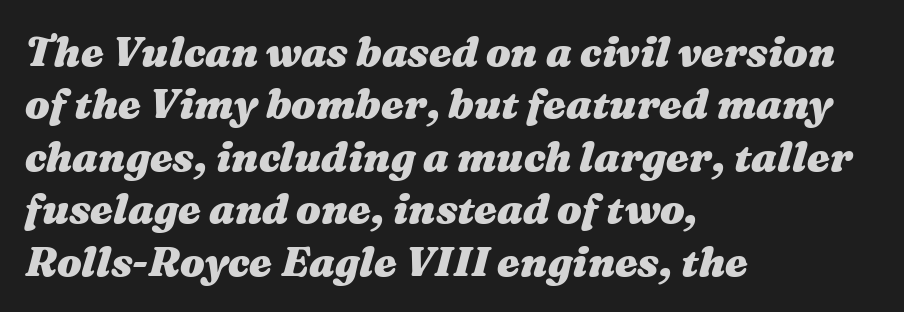
{"italic": "yes", "lean": "right", "slant_degrees": 16, "bold": "yes", "weight": "heavy", "width": "wide", "stroke_contrast": "medium", "x_height": "medium", "monospaced": "no", "underline": "no", "align": "left", "line_spacing": "normal", "line_spacing_ratio": 1.28, "letter_spacing": "normal", "letter_spacing_em": 0.0, "glyph_px": 41}
